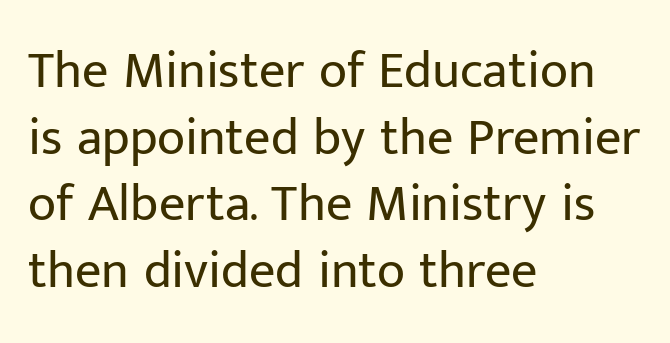
{"serif": "no", "italic": "no", "bold": "no", "weight": "regular", "width": "normal", "stroke_contrast": "low", "x_height": "medium", "monospaced": "no", "underline": "no", "align": "left", "line_spacing": "normal", "line_spacing_ratio": 1.28, "letter_spacing": "normal", "letter_spacing_em": 0.0, "glyph_px": 52}
